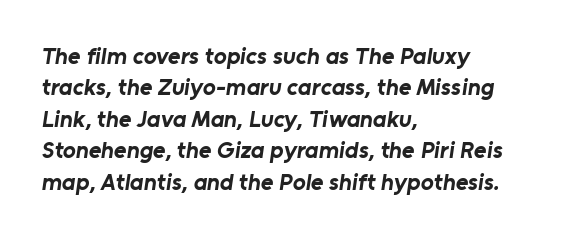
{"bold": "yes", "underline": "no", "align": "left", "line_spacing": "normal", "line_spacing_ratio": 1.31, "letter_spacing": "normal", "letter_spacing_em": 0.0, "glyph_px": 24}
